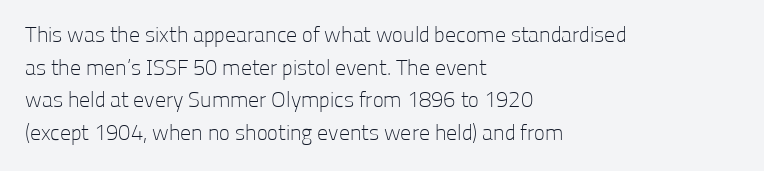
Rows of type keep a routine distance in the vertical direction. The space beneath each line is pristine and unruled. Which margin do the lines hug? The left one — the right edge is uneven. The letterforms sit shoulder to shoulder at normal distance.
